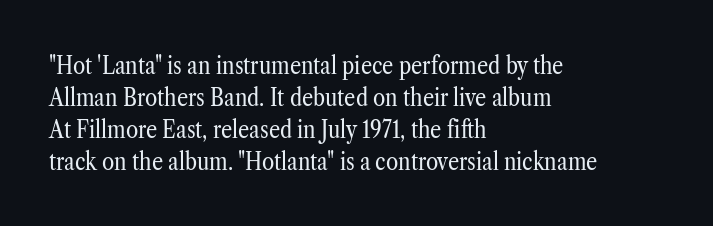
{"italic": "no", "bold": "no", "underline": "no", "align": "left", "line_spacing": "normal", "line_spacing_ratio": 1.28, "letter_spacing": "normal", "letter_spacing_em": 0.0, "glyph_px": 25}
